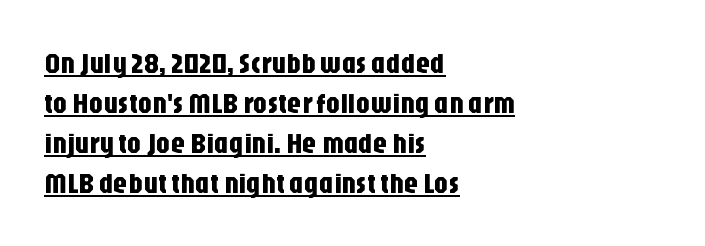
The image shows 29 px condensed sans-serif type, upright; set left-aligned, normal line spacing (1.38x), normal letter spacing, underlined; low stroke contrast and a large x-height.
